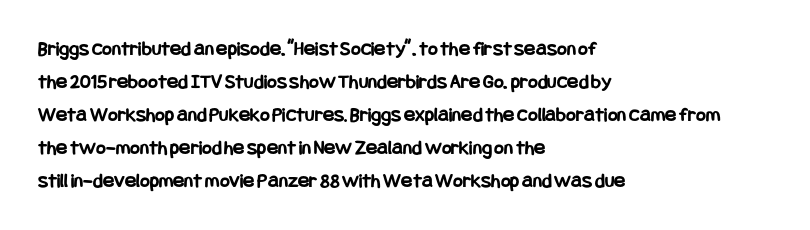
The sample has been set heavy, in full bold. Any mark beneath the type? The region is blank. The ragged edge is on the right, which tells us the setting is flush left. This sample uses plain, unmodified letter spacing. Posture: vertical. Does the leading feel generous? No, just average.
